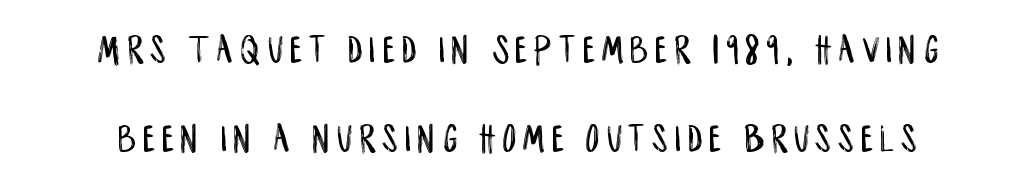
The image shows 42 px condensed sans-serif type, upright; set loose line spacing (2.12x), not underlined; low stroke contrast and a large x-height.
